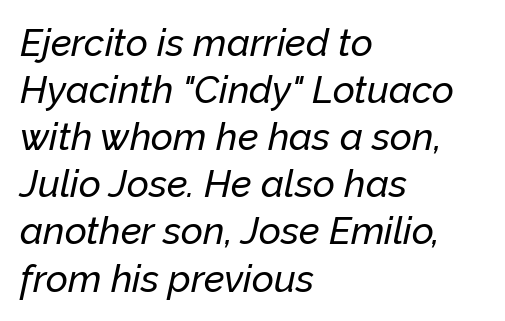
Horizontally, the lines are justified to the leading edge only. The horizontal fit of the characters is conventional and even. The passage shown is not underscored anywhere. These lines are rendered in a variable-pitch font. Posture: slanted.
